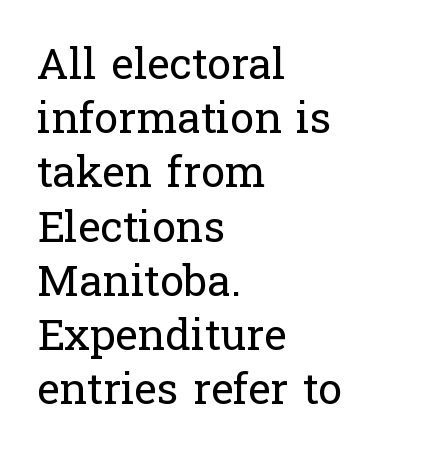
The font is comparable to plain body text, perhaps lighter. Each line starts at the same left margin while the right side varies. The horizontal fit of the characters is conventional and even. To sum up the face: it has serifs. The rows are spaced the way most documents space them. Ascenders rise straight up at ninety degrees.
